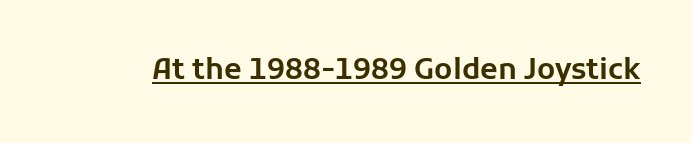
{"serif": "no", "italic": "no", "width": "normal", "stroke_contrast": "low", "x_height": "medium", "monospaced": "no", "underline": "yes", "letter_spacing": "normal", "letter_spacing_em": 0.0, "glyph_px": 29}
